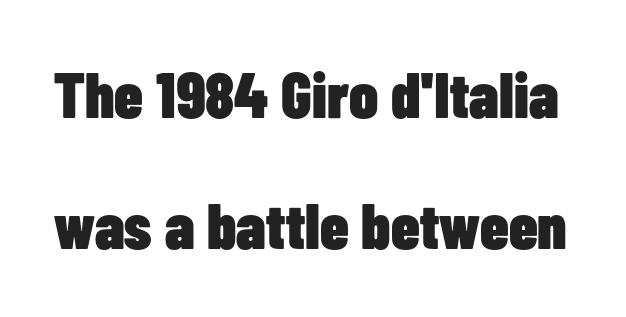
Q: Is the text bold? A: Yes.
Q: Is the text italic (slanted)? A: No, it is upright.
Q: Is the typeface a serif or a sans-serif typeface? A: Sans-serif.
Q: Is the text underlined? A: No.
Q: Is the spacing between letters normal or unusually wide? A: Normal.
Q: Is the spacing between lines tight, normal or loose? A: Loose.
Q: Width (condensed, normal, or wide)? A: Condensed.
Q: Stroke contrast? A: Low.
Q: x-height? A: Medium.
Q: Monospaced? A: No.
